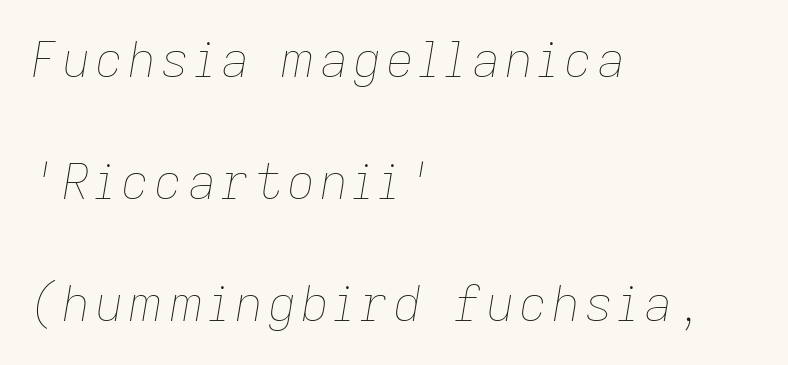
{"italic": "yes", "lean": "right", "slant_degrees": 9, "bold": "no", "weight": "thin", "width": "normal", "stroke_contrast": "low", "x_height": "medium", "monospaced": "no", "underline": "no", "align": "left", "line_spacing": "loose", "line_spacing_ratio": 2.49, "glyph_px": 49}
